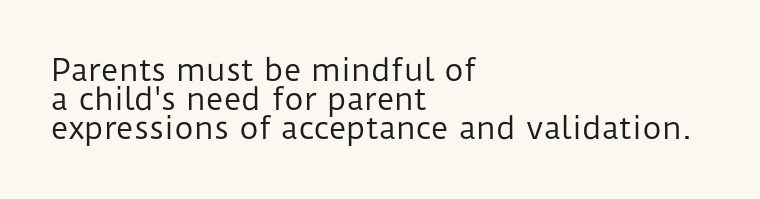
Unmarked baselines from the first word to the last. The face looks like a standard text weight, possibly lighter. Is this a fixed-width face? No — the glyphs have proportional, varying widths. The lettering holds an erect, upright posture throughout. The designer dialed line spacing down below the default.
